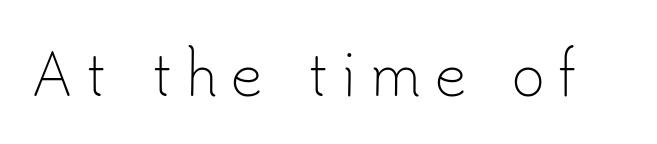
{"serif": "no", "italic": "no", "bold": "no", "weight": "light", "width": "normal", "stroke_contrast": "low", "x_height": "small", "monospaced": "no", "underline": "no", "letter_spacing": "wide", "letter_spacing_em": 0.24, "glyph_px": 56}
